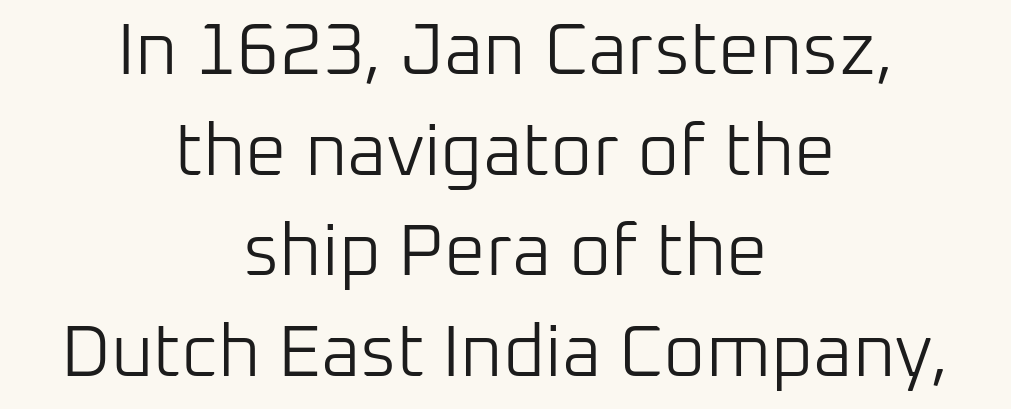
Looks like regular typesetting: each glyph gets only the width it needs. Tracking value appears to be zero — textbook default spacing. The space directly below the letters is spotless. This block has exactly the height ordinary leading produces. Stems here are at most as thick as an everyday book face. In CSS terms this would be text-align: center.
